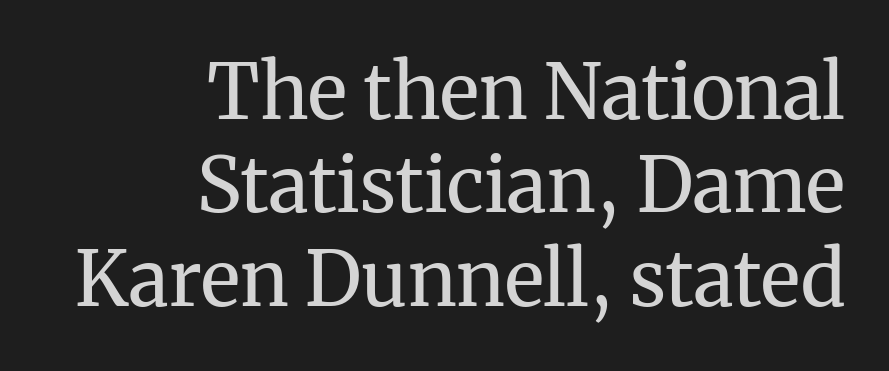
{"serif": "yes", "italic": "no", "bold": "no", "weight": "regular", "width": "normal", "stroke_contrast": "medium", "x_height": "medium", "monospaced": "no", "underline": "no", "align": "right", "line_spacing_ratio": 1.23, "letter_spacing": "normal", "letter_spacing_em": 0.0, "glyph_px": 76}
